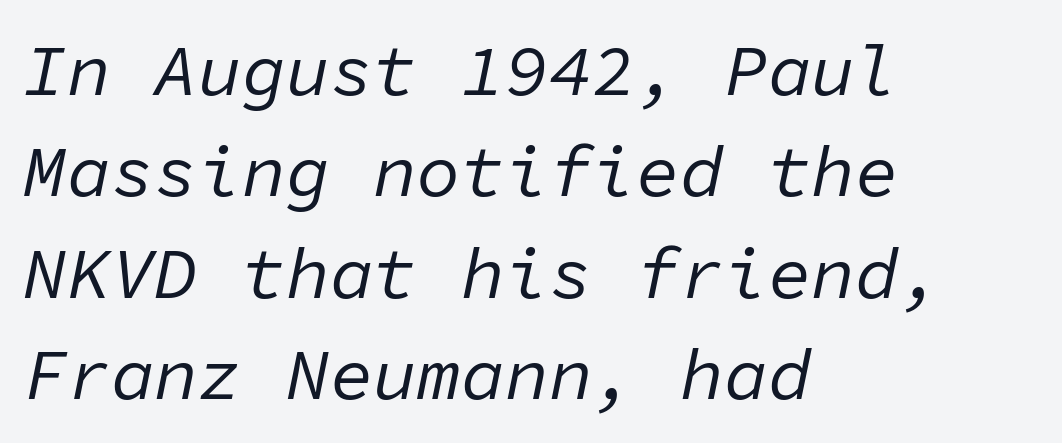
The lettering tilts uniformly, giving the passage an italic look. Nobody touched the tracking dial on this one. Each new line begins a customary step beneath the previous one. Which margin do the lines hug? The left one — the right edge is uneven. Do the characters align in a grid? Yes, the font is monospaced.
